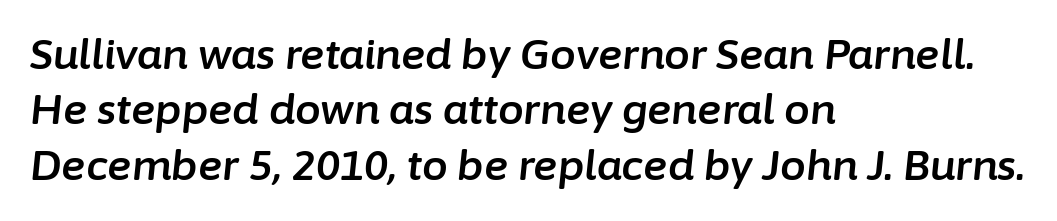
The image shows 41 px text type, italic (leaning right); set left-aligned, normal line spacing (1.35x), normal letter spacing, not underlined; low stroke contrast and a medium x-height.
